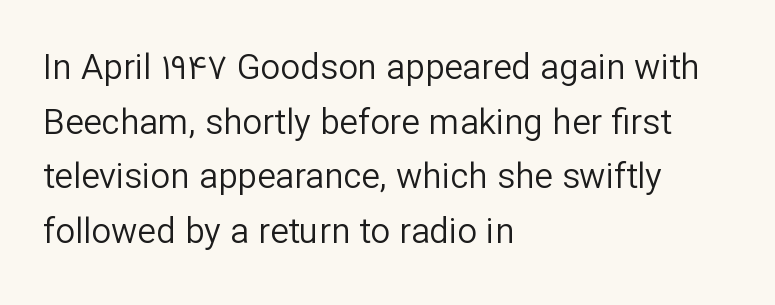
Q: Is the text bold? A: No.
Q: Is the text italic (slanted)? A: No, it is upright.
Q: Is the typeface a serif or a sans-serif typeface? A: Sans-serif.
Q: Is the text underlined? A: No.
Q: How is the paragraph aligned? A: Left-aligned.
Q: Is the spacing between letters normal or unusually wide? A: Normal.
Q: Is the spacing between lines tight, normal or loose? A: Normal.
Q: Width (condensed, normal, or wide)? A: Normal.
Q: Stroke contrast? A: Low.
Q: x-height? A: Medium.
Q: Monospaced? A: No.
